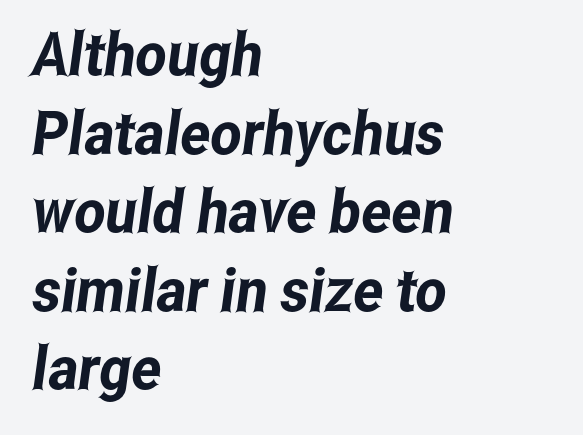
The image shows 60 px condensed sans-serif type; set left-aligned, normal line spacing (1.31x), normal letter spacing, not underlined; low stroke contrast and a medium x-height.
